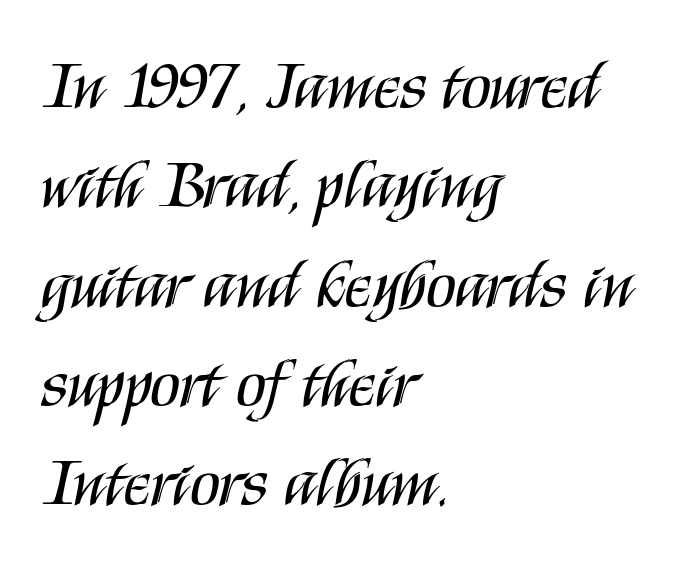
The image shows 69 px regular-weight, condensed sans-serif type; set left-aligned, normal line spacing (1.44x), normal letter spacing, not underlined; medium stroke contrast and a large x-height.
